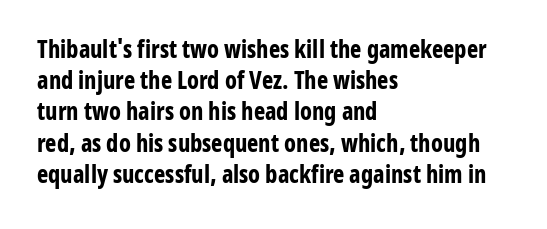
The image shows 24 px bold type, upright; set left-aligned, normal line spacing (1.3x), normal letter spacing, not underlined.
